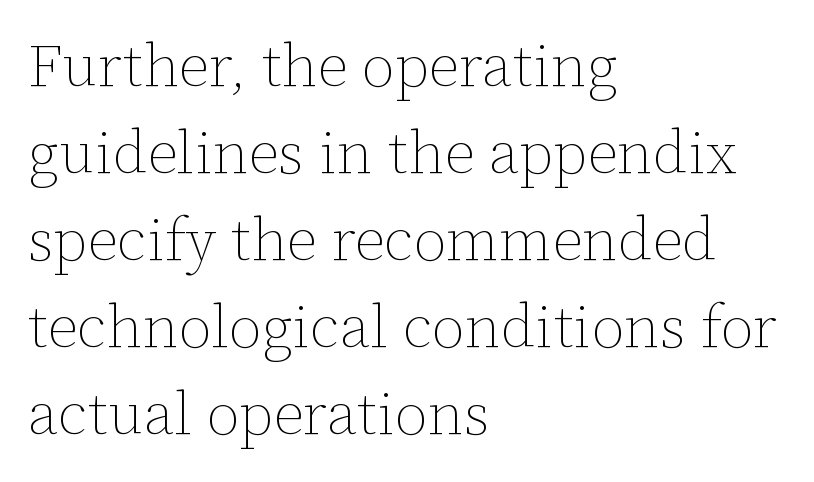
Typeset ragged right — the left edge is the straight one. Heft: none added — not bold. Normally led — the rows are evenly, conventionally spaced. Standard letterfit; no display-style spreading of the glyphs. You could not count columns in this text — the font is proportionally spaced.
